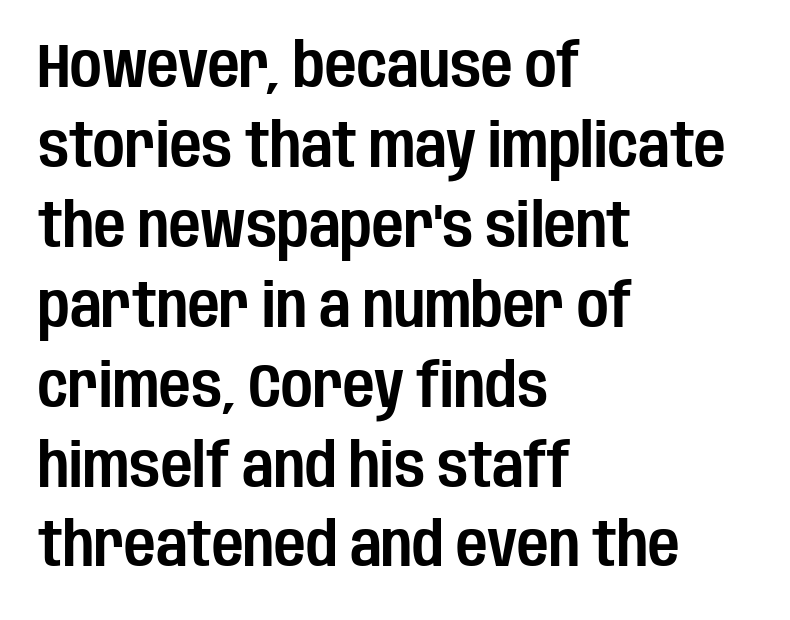
The image shows 61 px condensed sans-serif type, upright; set left-aligned, normal line spacing (1.31x), normal letter spacing, not underlined; low stroke contrast and a large x-height.
